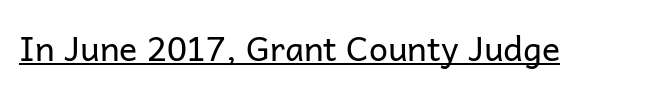
Letterform terminals end flat and unadorned throughout the passage. The rendered words wear a rule along their underside. Is this a fixed-width face? No — the glyphs have proportional, varying widths. The strokes are not fattened; the text isn't bold. Here the glyphs are tracked normally, forming tight word shapes.
